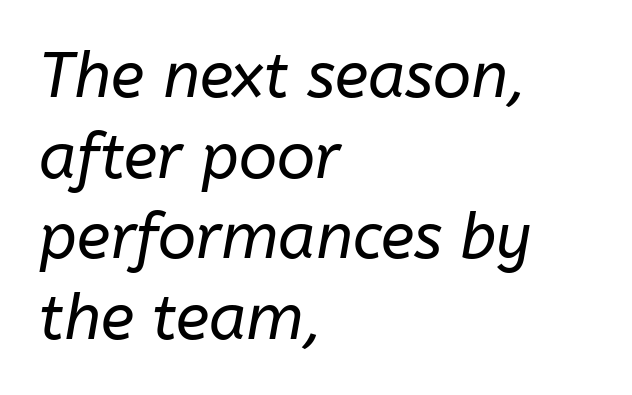
No heavy texture on the line: the type isn't bold. The axis of the letterforms is tilted away from vertical. A typesetter would call this proportional, since set widths differ per character. Nothing unusual about the tracking: characters are spaced as the font intends. The rows are spaced the way most documents space them. The paragraph shown leans on its left margin.
